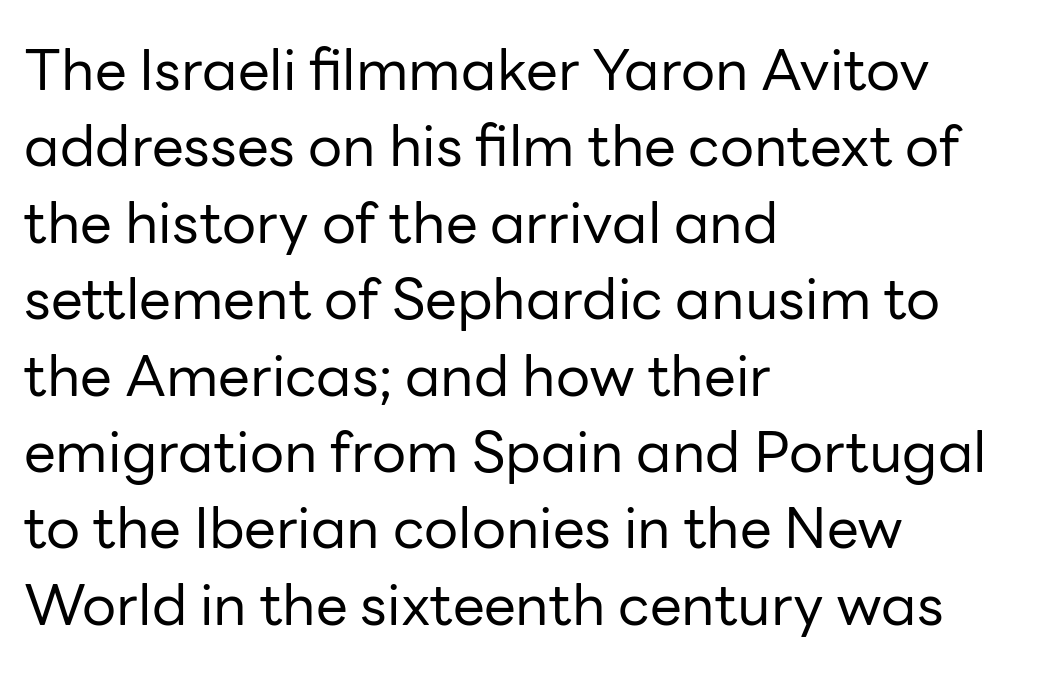
Q: Is the text bold? A: No.
Q: Is the text italic (slanted)? A: No, it is upright.
Q: Is the typeface a serif or a sans-serif typeface? A: Sans-serif.
Q: Is the text underlined? A: No.
Q: How is the paragraph aligned? A: Left-aligned.
Q: Is the spacing between letters normal or unusually wide? A: Normal.
Q: Is the spacing between lines tight, normal or loose? A: Normal.
Q: Width (condensed, normal, or wide)? A: Normal.
Q: Stroke contrast? A: Low.
Q: x-height? A: Medium.
Q: Monospaced? A: No.
